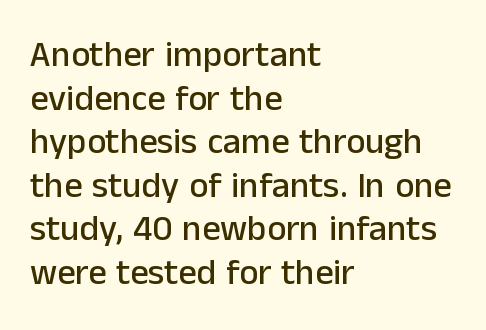
Examine the stroke ends and you'll find no serifs. This sample has the flowing, uneven cadence of proportional lettering. In terms of posture, this sample is upright. The rag falls on the right side of this text block. Inter-character spacing is left at the font's built-in metrics.
